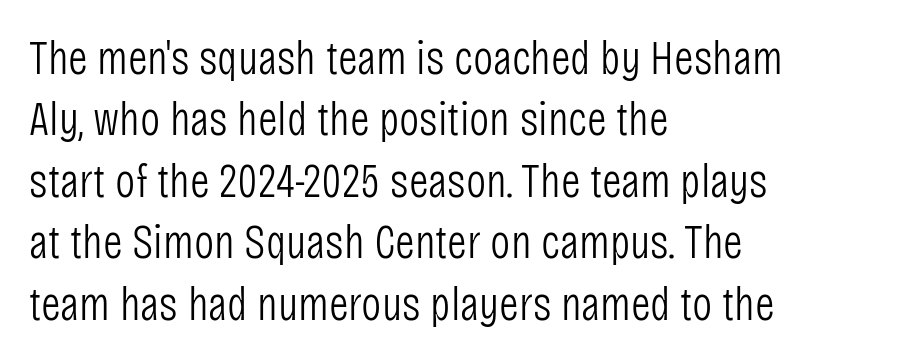
Q: Is the text bold? A: No.
Q: Is the text italic (slanted)? A: No, it is upright.
Q: Is the typeface a serif or a sans-serif typeface? A: Sans-serif.
Q: Is the text underlined? A: No.
Q: How is the paragraph aligned? A: Left-aligned.
Q: Is the spacing between letters normal or unusually wide? A: Normal.
Q: Is the spacing between lines tight, normal or loose? A: Normal.
Q: Width (condensed, normal, or wide)? A: Condensed.
Q: Stroke contrast? A: Low.
Q: x-height? A: Large.
Q: Monospaced? A: No.
